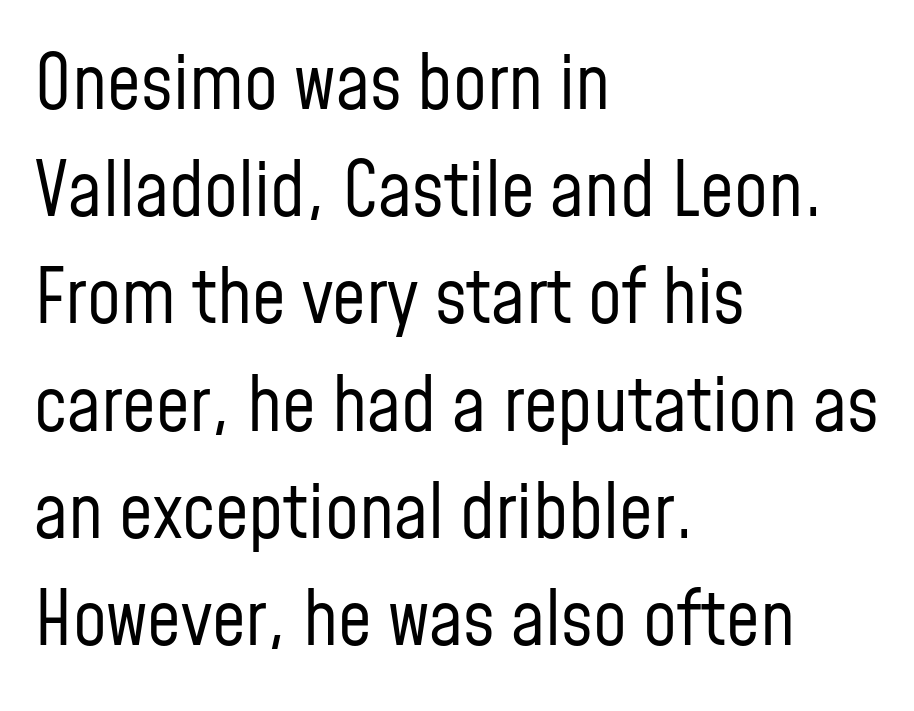
{"serif": "no", "italic": "no", "bold": "no", "weight": "regular", "width": "condensed", "stroke_contrast": "low", "x_height": "medium", "monospaced": "no", "underline": "no", "align": "left", "line_spacing": "normal", "line_spacing_ratio": 1.43, "letter_spacing": "normal", "letter_spacing_em": 0.0, "glyph_px": 75}
